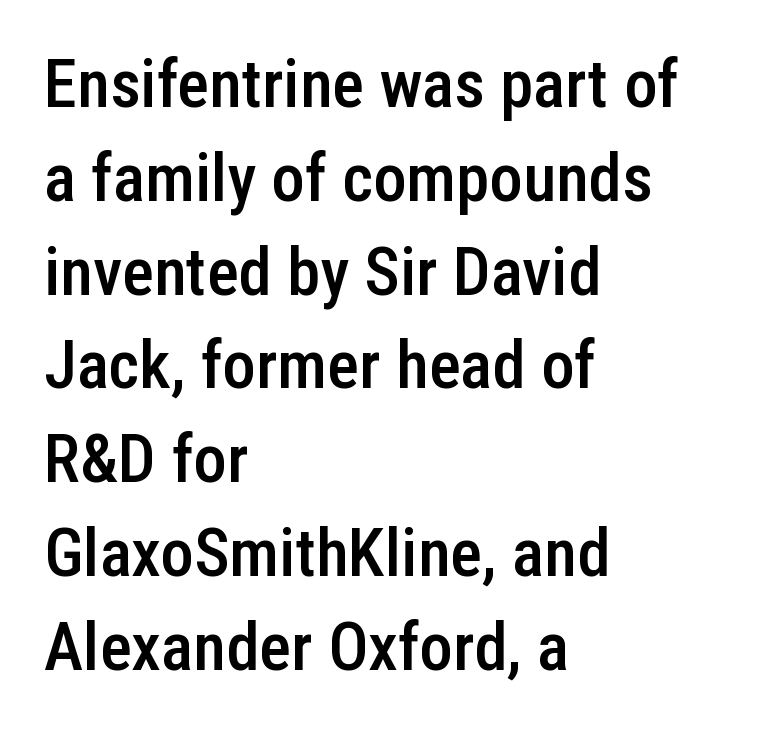
Notice how descenders clear the ascenders below comfortably — that's standard leading. The lines are quadded left. Is the letter spacing exaggerated? No — it looks like the ordinary default. The type family on display is of the sans-serif kind. The space directly below the letters is spotless.
